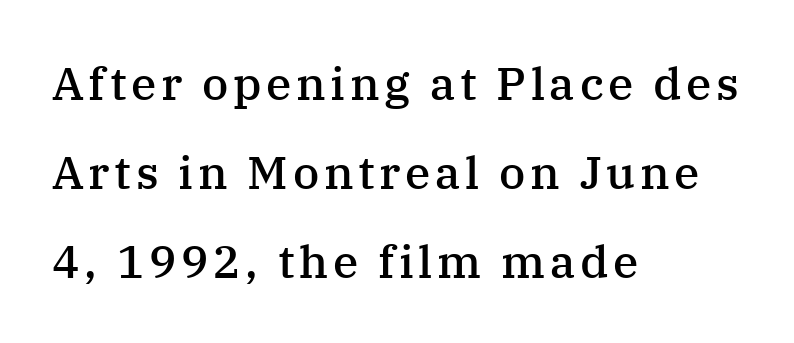
The image shows 46 px semibold serif type, upright; set left-aligned, loose line spacing (1.93x), not underlined; medium stroke contrast and a medium x-height.
